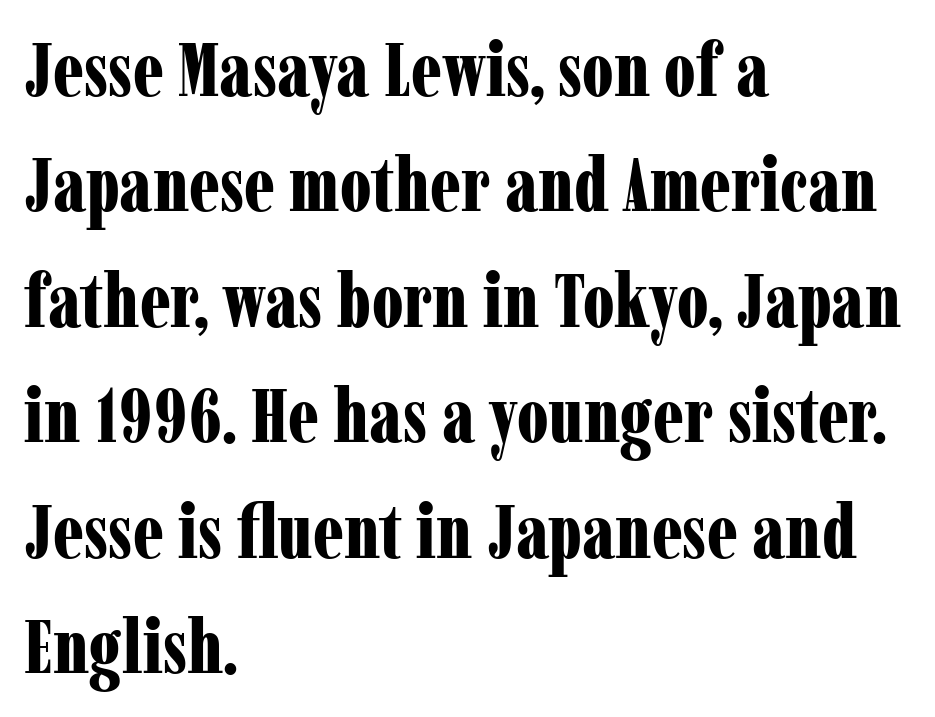
{"serif": "yes", "italic": "no", "bold": "yes", "weight": "bold", "width": "condensed", "stroke_contrast": "low", "x_height": "medium", "monospaced": "no", "underline": "no", "align": "left", "line_spacing": "normal", "line_spacing_ratio": 1.54, "letter_spacing": "normal", "letter_spacing_em": 0.0, "glyph_px": 75}
